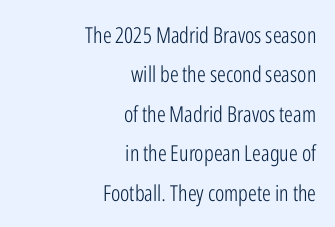
In terms of letterspacing, this is plain default setting. Type without underlining. The letters stand upright; this is a roman face. The paragraph shown leans on its right margin.
